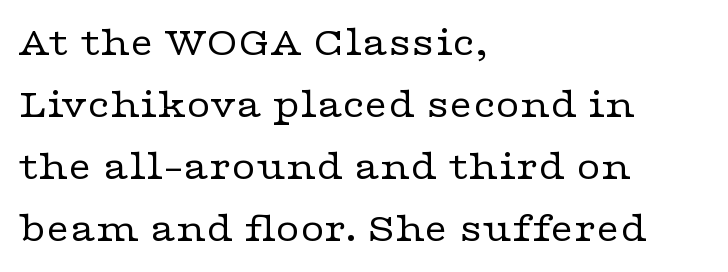
A typesetter would mark this as roman, not italic. How are the letters spaced? Ordinarily, with no added tracking. Teacher's note: observe the even left margin — that is flush-left alignment. Think of a printed novel: that variable character pitch is what you see here. Successive baselines arrive at the customary interval.
